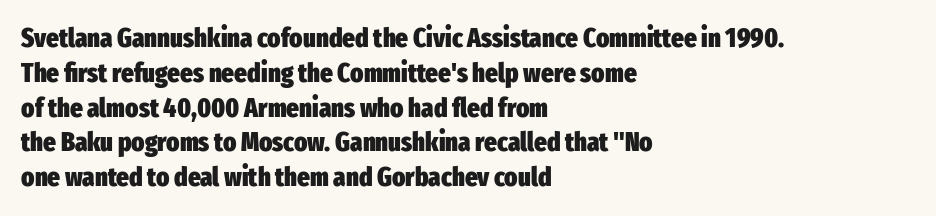
The words here are not underlined. Style check: upright. Typesetter's note: full bold, strokes at maximum text heaviness. Left-aligned paragraph, ragged on the right. One glance says typical: line gaps are just what's usual. Look at the tracking — it's just the regular setting, nothing added.
